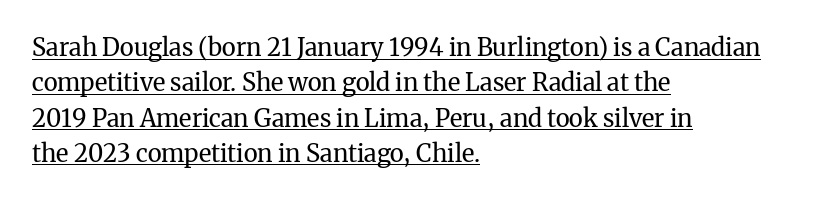
Q: Is the text bold? A: No.
Q: Is the text italic (slanted)? A: No, it is upright.
Q: Is the text underlined? A: Yes.
Q: How is the paragraph aligned? A: Left-aligned.
Q: Is the spacing between letters normal or unusually wide? A: Normal.
Q: Is the spacing between lines tight, normal or loose? A: Normal.
